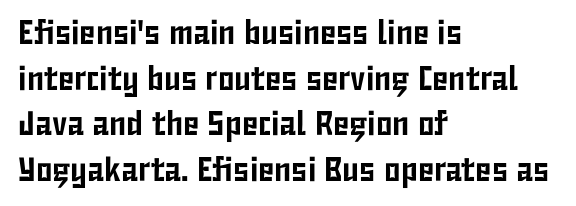
The image shows 34 px condensed sans-serif type, upright; set left-aligned, normal line spacing (1.34x), normal letter spacing, not underlined; low stroke contrast and a medium x-height.
